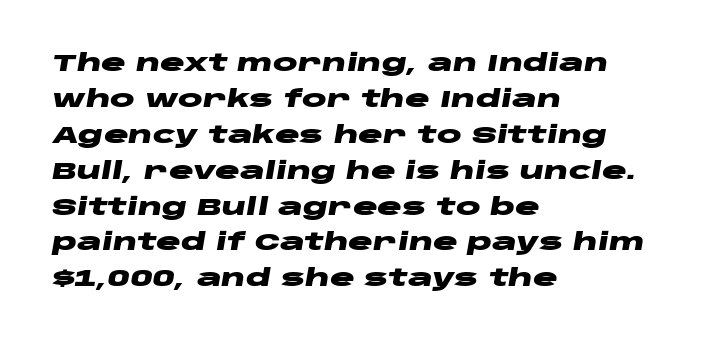
Regarding leading, the lines here are spaced in the standard way. You can tell it's italic because the verticals aren't actually vertical. Underline: absent. No extra tracking has been applied to these lines. Heavy, bold letterforms.
